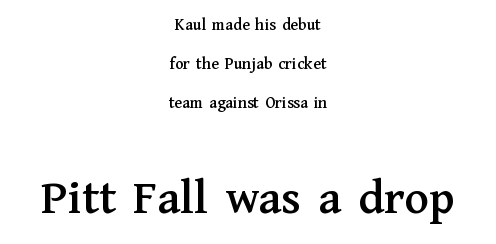
{"serif": "yes", "italic": "no", "width": "normal", "stroke_contrast": "medium", "x_height": "medium", "monospaced": "no", "underline": "no", "align": "center", "line_spacing": "loose", "line_spacing_ratio": 2.3, "letter_spacing": "normal", "letter_spacing_em": 0.0, "larger_block": "second", "size_ratio": 2.94, "glyph_px": 50}
